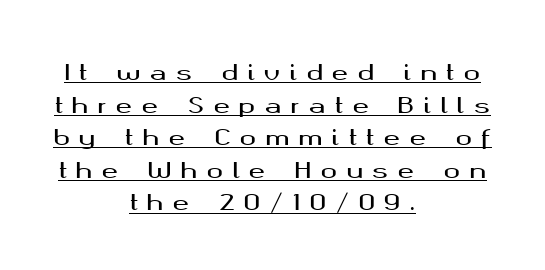
The image shows 22 px text type, upright; set centered, normal line spacing (1.48x), unusually wide letter spacing (+0.42 em), underlined.
